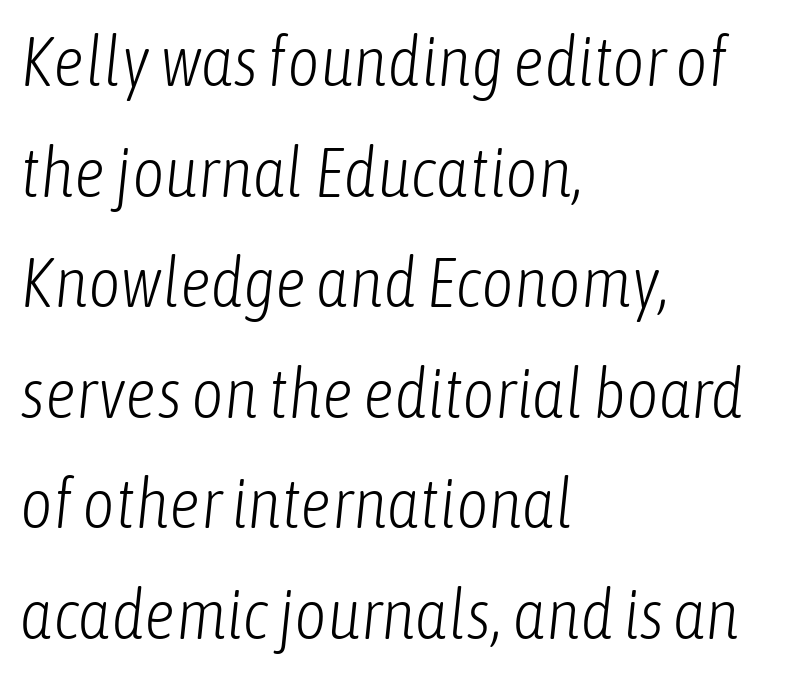
The image shows 70 px light, condensed type, italic (leaning right); set left-aligned, normal line spacing (1.58x), normal letter spacing, not underlined; low stroke contrast and a medium x-height.
